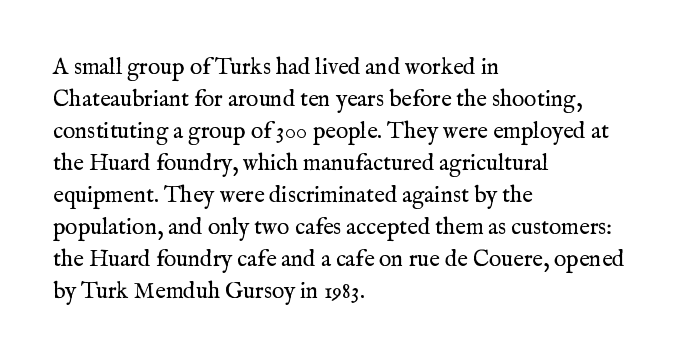
{"italic": "no", "bold": "no", "underline": "no", "align": "left", "line_spacing": "normal", "line_spacing_ratio": 1.39, "letter_spacing": "normal", "letter_spacing_em": 0.0, "glyph_px": 23}
